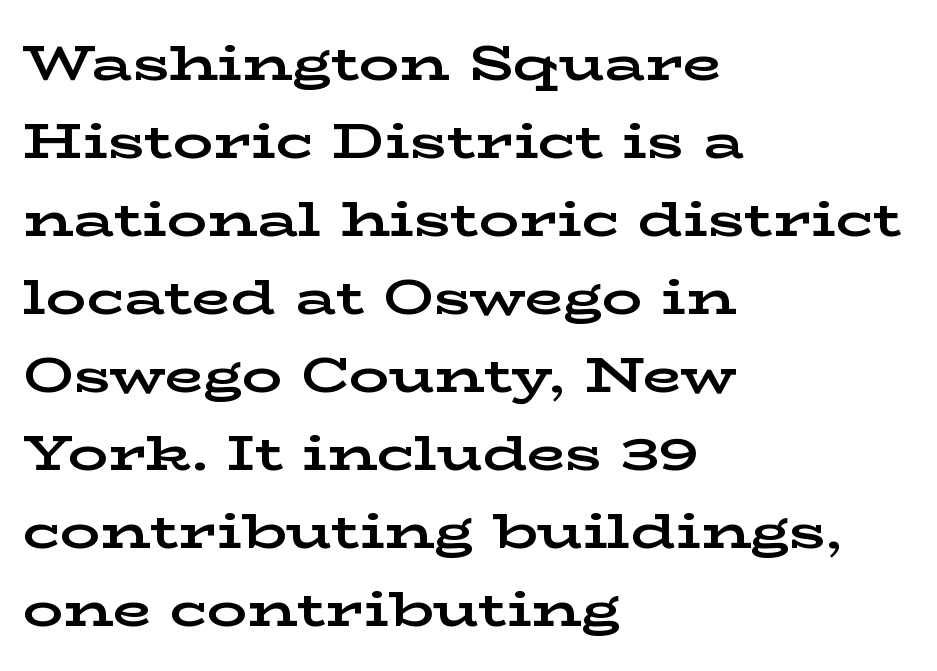
{"serif": "yes", "italic": "no", "bold": "yes", "weight": "bold", "width": "wide", "stroke_contrast": "low", "x_height": "medium", "monospaced": "no", "underline": "no", "align": "left", "line_spacing": "normal", "line_spacing_ratio": 1.56, "letter_spacing": "normal", "letter_spacing_em": 0.0, "glyph_px": 50}
